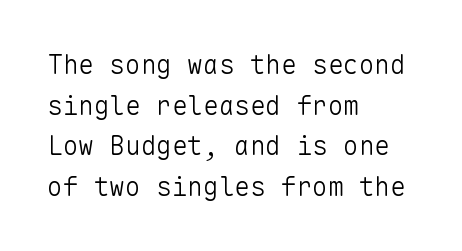
{"italic": "no", "bold": "no", "underline": "no", "align": "left", "line_spacing": "normal", "line_spacing_ratio": 1.56, "letter_spacing": "normal", "letter_spacing_em": 0.0, "glyph_px": 26}
